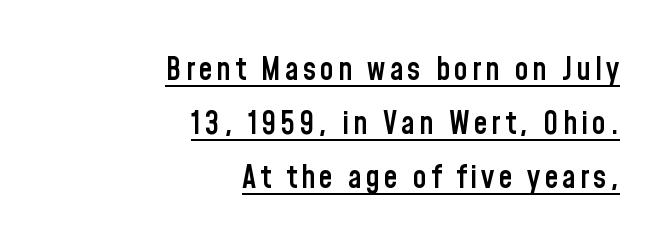
Q: Is the text bold? A: Semi-bold.
Q: Is the text italic (slanted)? A: No, it is upright.
Q: Is the typeface a serif or a sans-serif typeface? A: Sans-serif.
Q: Is the text underlined? A: Yes.
Q: How is the paragraph aligned? A: Right-aligned.
Q: Width (condensed, normal, or wide)? A: Condensed.
Q: Stroke contrast? A: Low.
Q: x-height? A: Medium.
Q: Monospaced? A: No.
